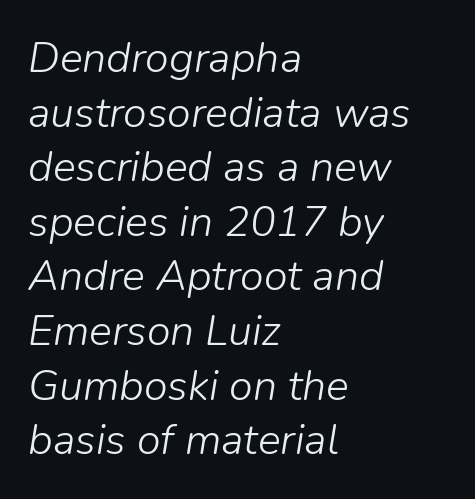
{"italic": "yes", "lean": "right", "slant_degrees": 9, "bold": "no", "weight": "light", "width": "normal", "stroke_contrast": "low", "x_height": "medium", "monospaced": "no", "underline": "no", "align": "left", "line_spacing": "normal", "line_spacing_ratio": 1.27, "letter_spacing": "normal", "letter_spacing_em": 0.0, "glyph_px": 43}
